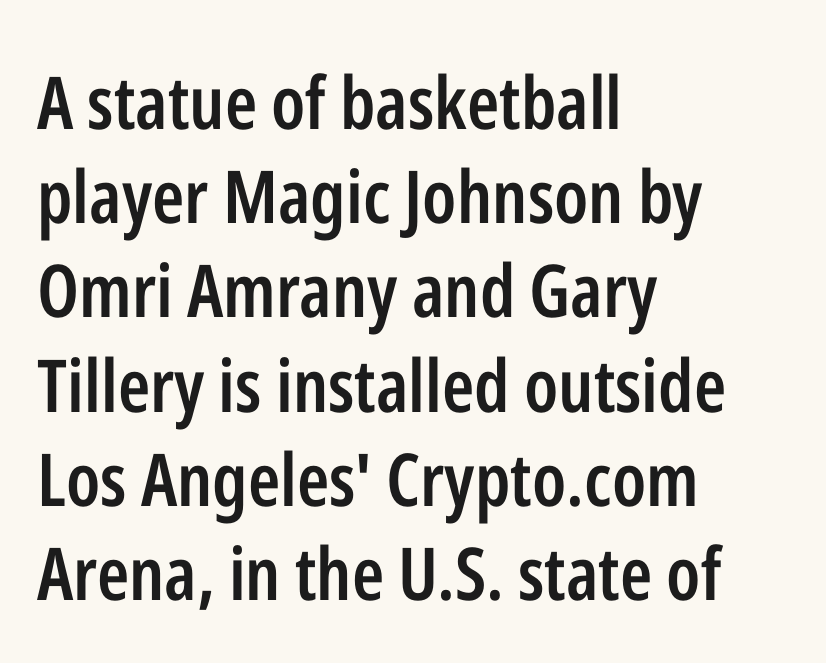
{"serif": "no", "italic": "no", "bold": "semi", "weight": "semibold", "width": "condensed", "stroke_contrast": "low", "x_height": "medium", "monospaced": "no", "underline": "no", "align": "left", "line_spacing": "normal", "line_spacing_ratio": 1.29, "letter_spacing": "normal", "letter_spacing_em": 0.0, "glyph_px": 73}
